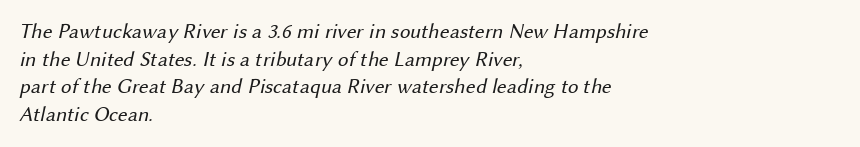
Q: Is the text bold? A: No.
Q: Is the text underlined? A: No.
Q: How is the paragraph aligned? A: Left-aligned.
Q: Is the spacing between letters normal or unusually wide? A: Normal.
Q: Is the spacing between lines tight, normal or loose? A: Normal.
